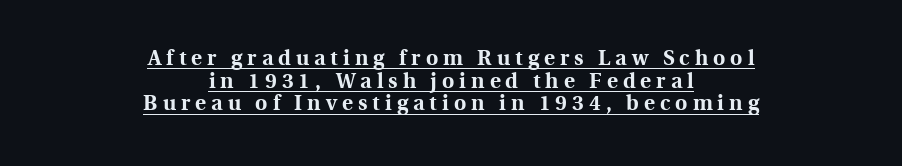
The image shows 21 px bold type, upright; set centered, tight line spacing (1.08x), unusually wide letter spacing (+0.24 em), underlined.
